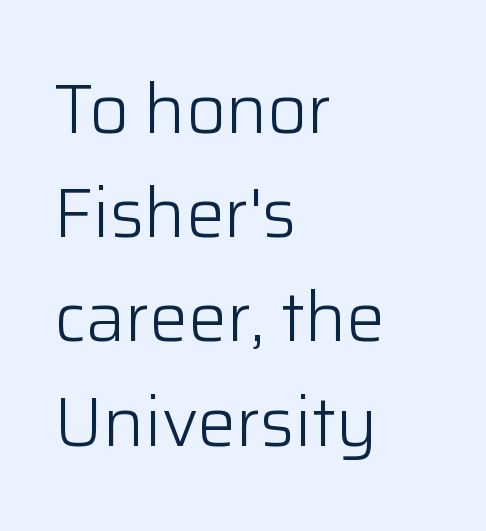
In terms of letterform style, serifs are entirely absent. Character widths vary here, with narrow letters taking less room than wide ones. These glyphs show unthickened strokes, regular width or finer. Observe the ordinary spacing: letters are neighbours, not strangers.
